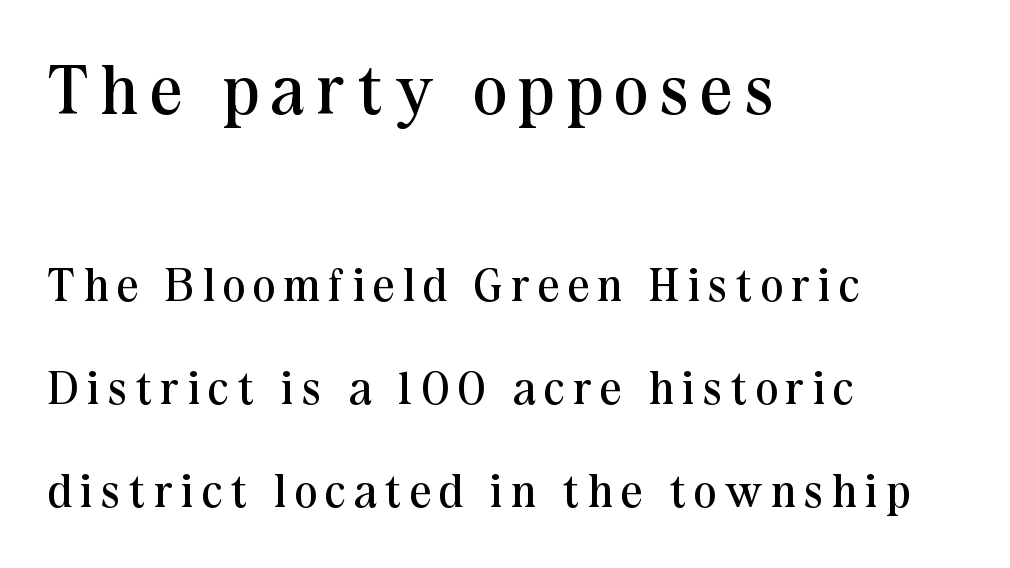
{"serif": "yes", "italic": "no", "bold": "no", "weight": "regular", "width": "normal", "stroke_contrast": "medium", "x_height": "medium", "monospaced": "no", "underline": "no", "align": "left", "line_spacing": "loose", "line_spacing_ratio": 2.19, "larger_block": "first", "size_ratio": 1.49, "glyph_px": 70}
